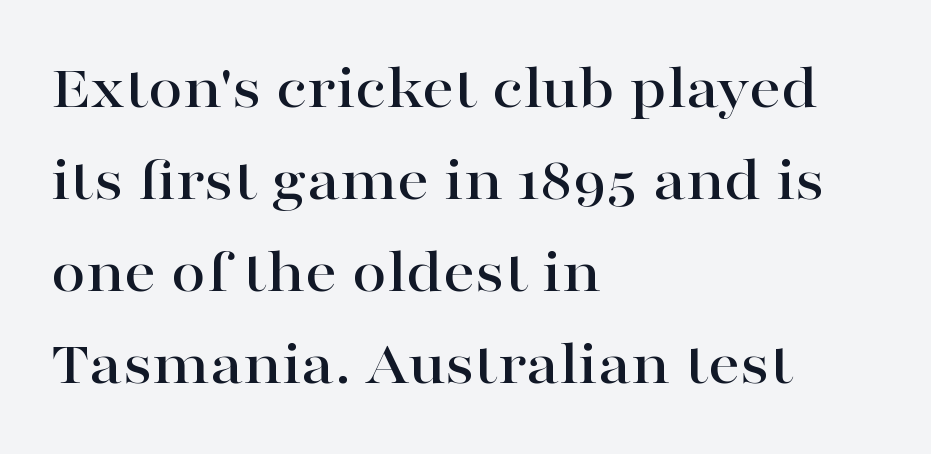
Words float on clear page, feet unadorned. The setting favours the left margin, as ordinary paragraphs usually do. The rendering uses natural spacing where letterforms have individual widths. The lettering holds an erect, upright posture throughout.
